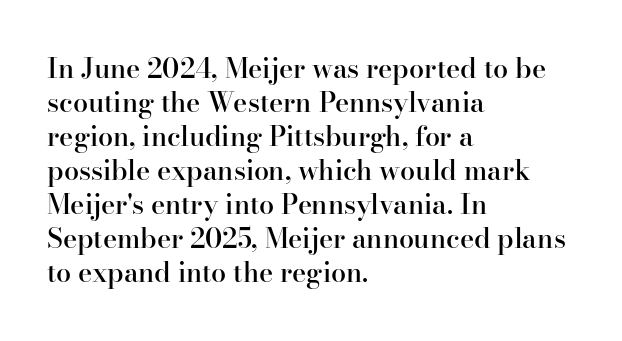
The type sits square on the baseline with zero lean. A clean baseline with only descenders dipping below it. This sample is left-justified, so line endings fall wherever the words run out. Characters follow at the spacing the type designer built in. The font is running at a semibold setting, under full bold. This block has exactly the height ordinary leading produces.
